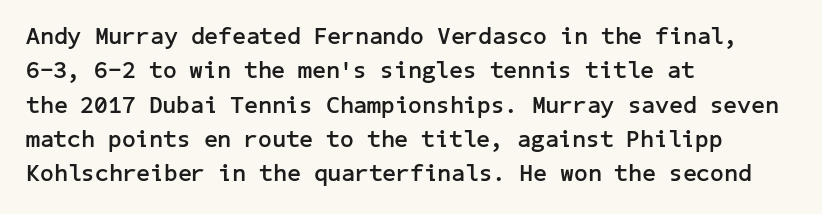
The passage shown is emphatically bold. The space directly below the letters is spotless. Italic? Not at all — the glyphs are vertical. The block of text has a typical density, with ordinary space between rows.
